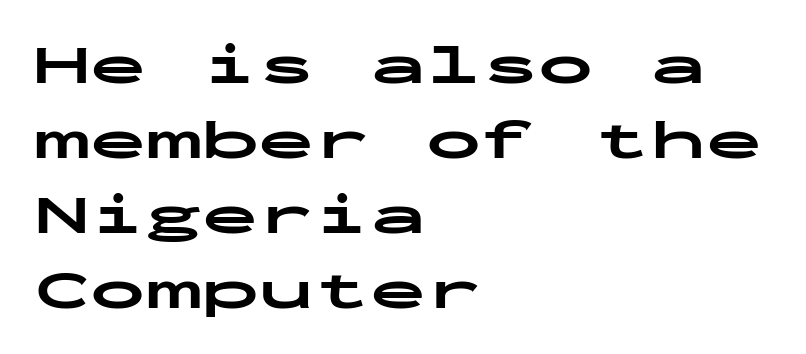
Q: Is the text bold? A: Yes.
Q: Is the text italic (slanted)? A: No, it is upright.
Q: Is the typeface a serif or a sans-serif typeface? A: Sans-serif.
Q: Is the text underlined? A: No.
Q: How is the paragraph aligned? A: Left-aligned.
Q: Is the spacing between letters normal or unusually wide? A: Normal.
Q: Is the spacing between lines tight, normal or loose? A: Normal.
Q: Width (condensed, normal, or wide)? A: Wide.
Q: Stroke contrast? A: Low.
Q: x-height? A: Medium.
Q: Monospaced? A: Yes.
